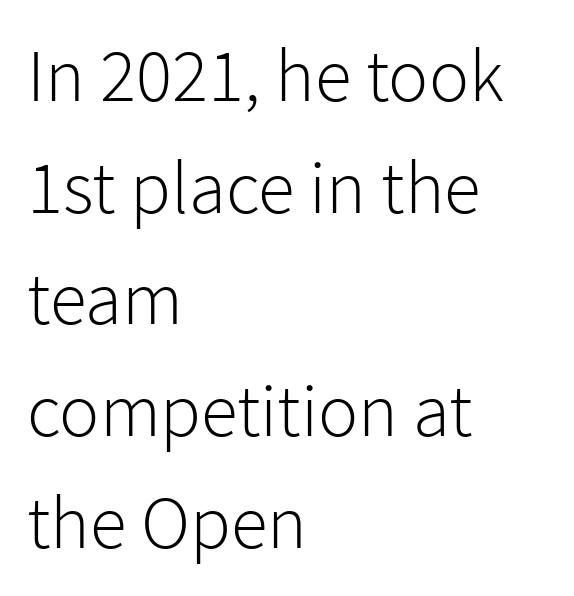
{"serif": "no", "italic": "no", "bold": "no", "weight": "light", "width": "normal", "stroke_contrast": "low", "x_height": "medium", "monospaced": "no", "underline": "no", "align": "left", "line_spacing": "normal", "line_spacing_ratio": 1.49, "letter_spacing": "normal", "letter_spacing_em": 0.0, "glyph_px": 75}
